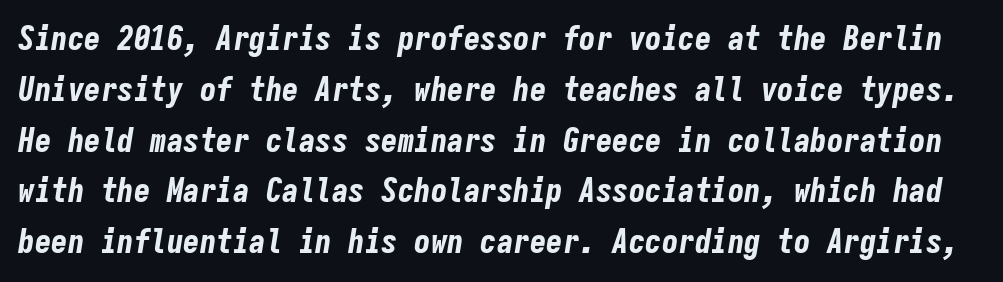
Q: Is the text bold? A: Yes.
Q: Is the text italic (slanted)? A: Yes, it leans right by about 9 degrees.
Q: Is the text underlined? A: No.
Q: Is the spacing between letters normal or unusually wide? A: Normal.
Q: Is the spacing between lines tight, normal or loose? A: Normal.
Q: Width (condensed, normal, or wide)? A: Condensed.
Q: Stroke contrast? A: Low.
Q: x-height? A: Medium.
Q: Monospaced? A: Yes.
